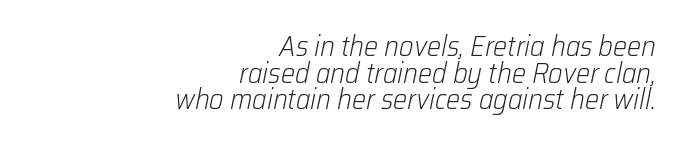
Q: Is the text bold? A: No.
Q: Is the text italic (slanted)? A: Yes, it leans right by about 12 degrees.
Q: Is the text underlined? A: No.
Q: How is the paragraph aligned? A: Right-aligned.
Q: Is the spacing between letters normal or unusually wide? A: Normal.
Q: Is the spacing between lines tight, normal or loose? A: Tight.
Q: Width (condensed, normal, or wide)? A: Normal.
Q: Stroke contrast? A: Low.
Q: x-height? A: Medium.
Q: Monospaced? A: No.
